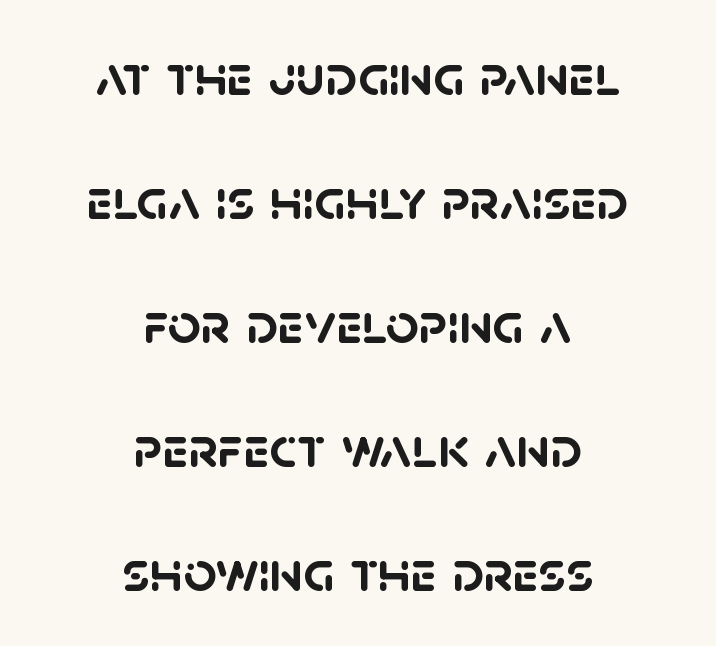
Q: Is the text bold? A: Yes.
Q: Is the typeface a serif or a sans-serif typeface? A: Sans-serif.
Q: Is the text underlined? A: No.
Q: How is the paragraph aligned? A: Centered.
Q: Is the spacing between letters normal or unusually wide? A: Normal.
Q: Is the spacing between lines tight, normal or loose? A: Loose.
Q: Width (condensed, normal, or wide)? A: Normal.
Q: Stroke contrast? A: Low.
Q: x-height? A: Large.
Q: Monospaced? A: No.
